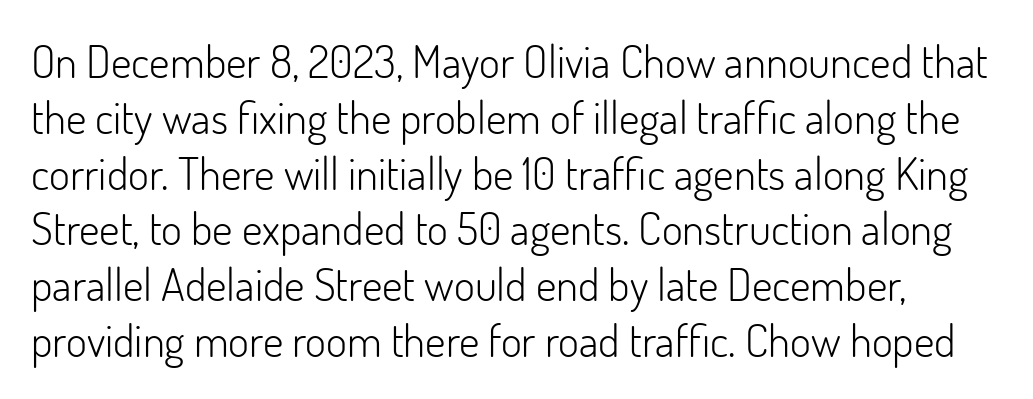
Designer's note — italics off, roman on. Weight class: somewhere from thin through regular. Beneath every word, the page is bare. Think of a printed novel: that variable character pitch is what you see here. The face used here is a sans, in the tradition of grotesques and geometrics.
